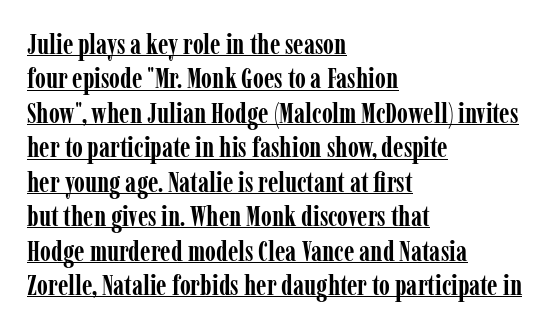
The image shows 28 px semibold, condensed serif type, upright; set left-aligned, line spacing 1.23x, normal letter spacing, underlined; low stroke contrast and a medium x-height.
